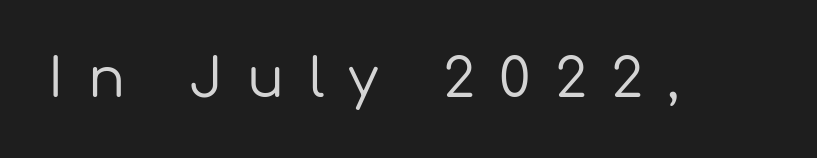
The image shows 55 px regular-weight sans-serif type, upright; set unusually wide letter spacing (+0.44 em), not underlined; low stroke contrast and a medium x-height.
